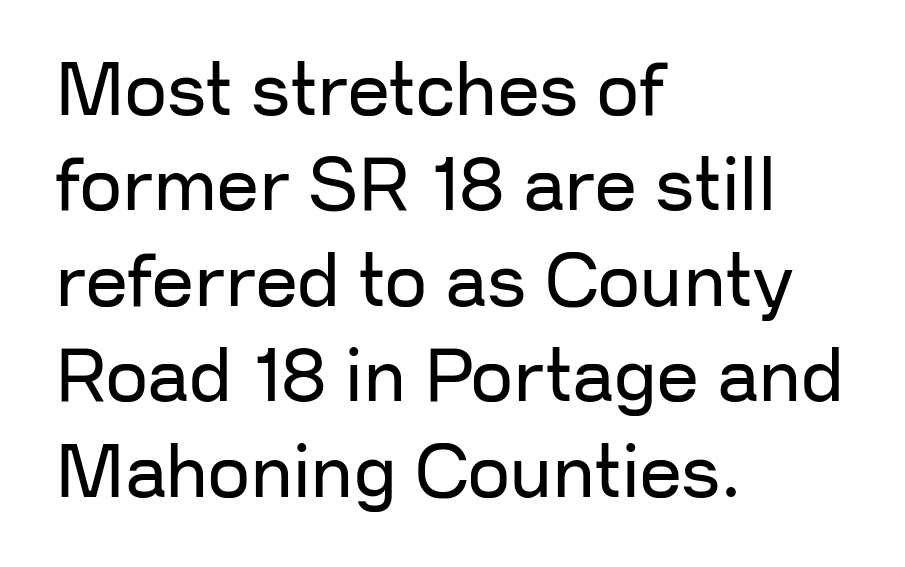
Stems and bowls with no extra thickness — not bold. The typesetter chose a ragged-right arrangement here. Nope, not italic — everything's standing straight. Evenly set lines give the paragraph a standard silhouette. The foot of each line stays bare and open.
